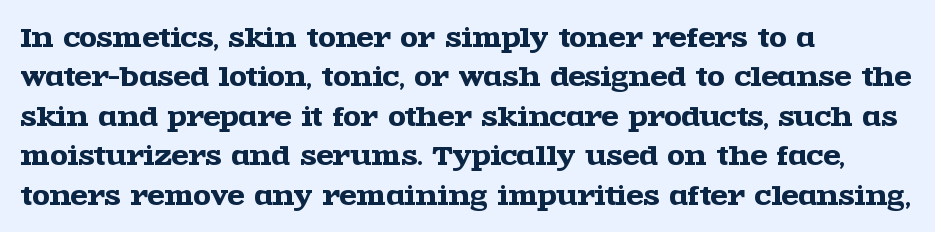
The setting favours the left margin, as ordinary paragraphs usually do. Is there any slant? The stems are plumb. A bare baseline throughout the passage. The letterforms sit shoulder to shoulder at normal distance. These lines sit exactly where default settings would place them.
